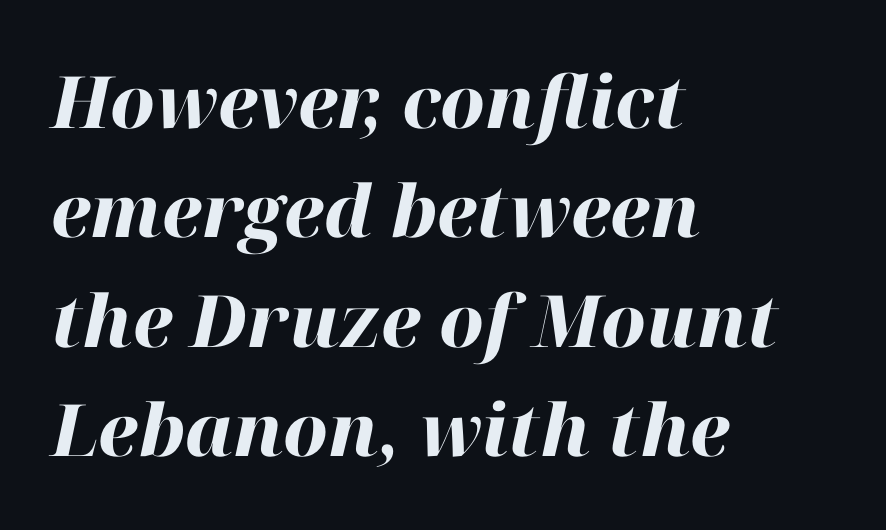
Q: Is the text bold? A: Yes.
Q: Is the text italic (slanted)? A: Yes, it leans right by about 12 degrees.
Q: Is the text underlined? A: No.
Q: How is the paragraph aligned? A: Left-aligned.
Q: Is the spacing between letters normal or unusually wide? A: Normal.
Q: Is the spacing between lines tight, normal or loose? A: Normal.
Q: Width (condensed, normal, or wide)? A: Normal.
Q: Stroke contrast? A: High.
Q: x-height? A: Medium.
Q: Monospaced? A: No.
